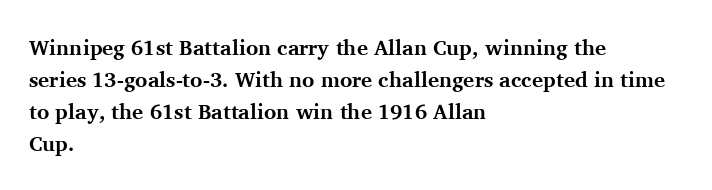
Q: Is the text bold? A: Yes.
Q: Is the text italic (slanted)? A: No, it is upright.
Q: Is the text underlined? A: No.
Q: How is the paragraph aligned? A: Left-aligned.
Q: Is the spacing between letters normal or unusually wide? A: Normal.
Q: Is the spacing between lines tight, normal or loose? A: Normal.
